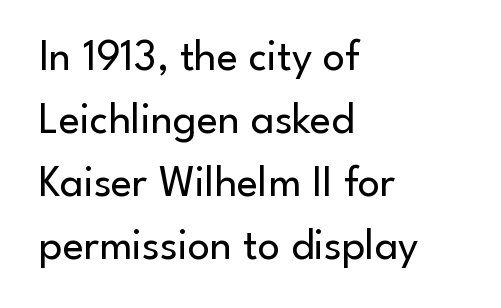
The image shows 44 px regular-weight sans-serif type, upright; set left-aligned, normal line spacing (1.43x), normal letter spacing, not underlined; low stroke contrast and a small x-height.
